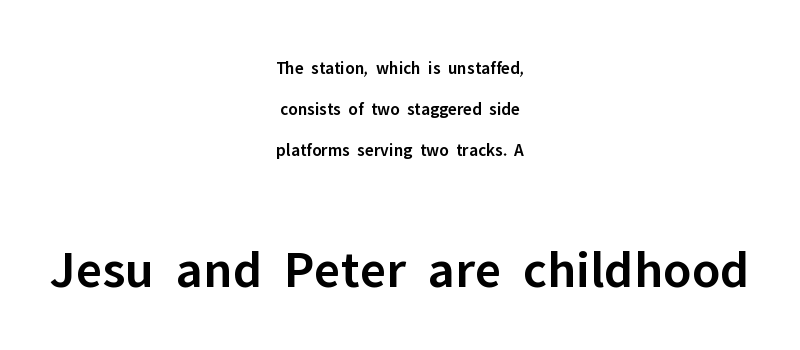
Q: Is the text bold? A: Semi-bold.
Q: Is the text italic (slanted)? A: No, it is upright.
Q: Is the typeface a serif or a sans-serif typeface? A: Sans-serif.
Q: Is the text underlined? A: No.
Q: How is the paragraph aligned? A: Centered.
Q: Is the spacing between letters normal or unusually wide? A: Normal.
Q: Is the spacing between lines tight, normal or loose? A: Loose.
Q: Which block of text is set in a larger size, the first (top) or the second (bottom)? A: The second (bottom) one.
Q: Width (condensed, normal, or wide)? A: Normal.
Q: Stroke contrast? A: Low.
Q: x-height? A: Medium.
Q: Monospaced? A: No.
